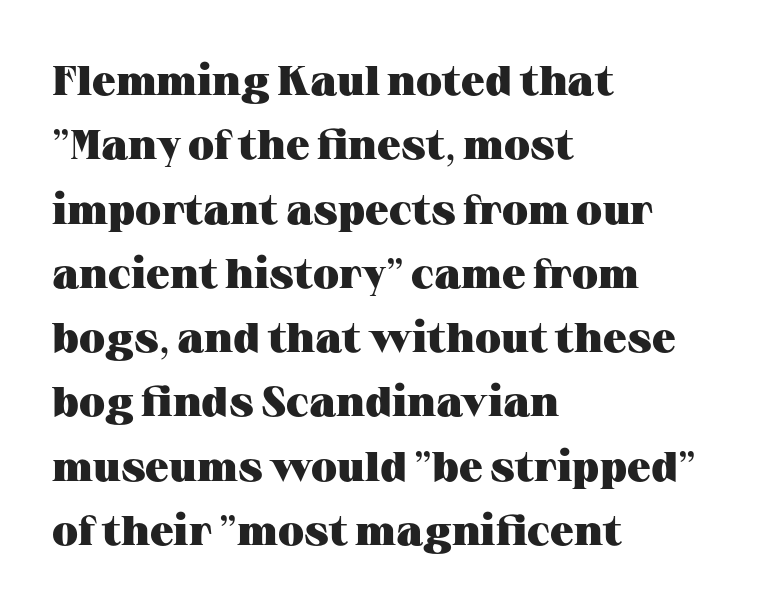
Q: Is the text bold? A: Yes.
Q: Is the text italic (slanted)? A: No, it is upright.
Q: Is the typeface a serif or a sans-serif typeface? A: Serif.
Q: Is the text underlined? A: No.
Q: How is the paragraph aligned? A: Left-aligned.
Q: Is the spacing between letters normal or unusually wide? A: Normal.
Q: Is the spacing between lines tight, normal or loose? A: Normal.
Q: Width (condensed, normal, or wide)? A: Wide.
Q: Stroke contrast? A: Medium.
Q: x-height? A: Medium.
Q: Monospaced? A: No.
